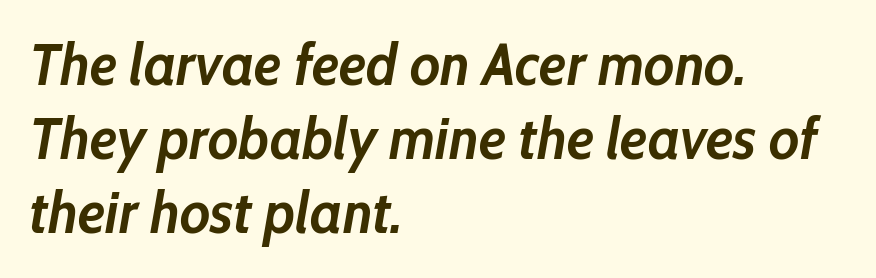
{"italic": "yes", "lean": "right", "slant_degrees": 10, "bold": "yes", "weight": "semibold", "width": "normal", "stroke_contrast": "low", "x_height": "medium", "monospaced": "no", "underline": "no", "align": "left", "line_spacing": "normal", "line_spacing_ratio": 1.28, "letter_spacing": "normal", "letter_spacing_em": 0.0, "glyph_px": 58}
